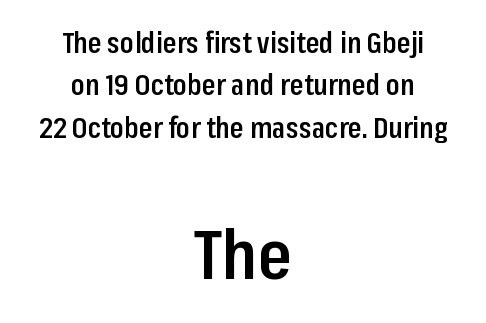
{"serif": "no", "italic": "no", "bold": "semi", "weight": "semibold", "width": "condensed", "stroke_contrast": "low", "x_height": "medium", "monospaced": "no", "underline": "no", "align": "center", "line_spacing": "normal", "line_spacing_ratio": 1.51, "letter_spacing": "normal", "letter_spacing_em": 0.0, "larger_block": "second", "size_ratio": 2.46, "glyph_px": 69}
